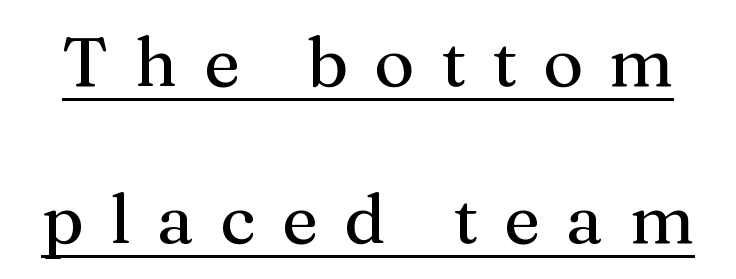
Q: Is the text italic (slanted)? A: No, it is upright.
Q: Is the typeface a serif or a sans-serif typeface? A: Serif.
Q: Is the text underlined? A: Yes.
Q: Is the spacing between letters normal or unusually wide? A: Unusually wide.
Q: Is the spacing between lines tight, normal or loose? A: Loose.
Q: Width (condensed, normal, or wide)? A: Normal.
Q: Stroke contrast? A: Medium.
Q: x-height? A: Medium.
Q: Monospaced? A: No.
